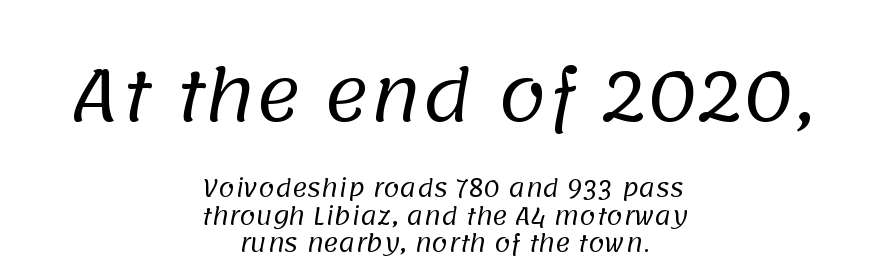
The image shows 70 px regular-weight sans-serif type; set centered, line spacing 1.2x, normal letter spacing, not underlined; the first (top) block is 3.04x larger; low stroke contrast and a large x-height.
